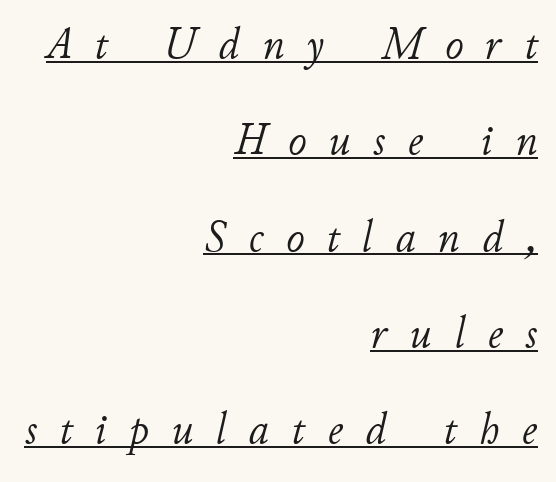
{"italic": "yes", "lean": "right", "slant_degrees": 11, "bold": "no", "weight": "light", "width": "normal", "stroke_contrast": "low", "x_height": "small", "monospaced": "no", "underline": "yes", "align": "right", "line_spacing": "loose", "line_spacing_ratio": 2.14, "letter_spacing": "wide", "letter_spacing_em": 0.5, "glyph_px": 45}
